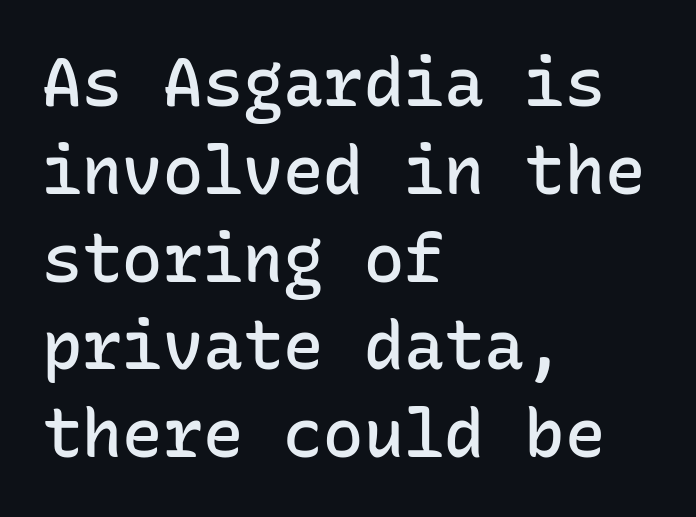
The image shows 67 px semibold sans-serif type, upright, monospaced; set left-aligned, normal line spacing (1.31x), normal letter spacing, not underlined; low stroke contrast and a medium x-height.
